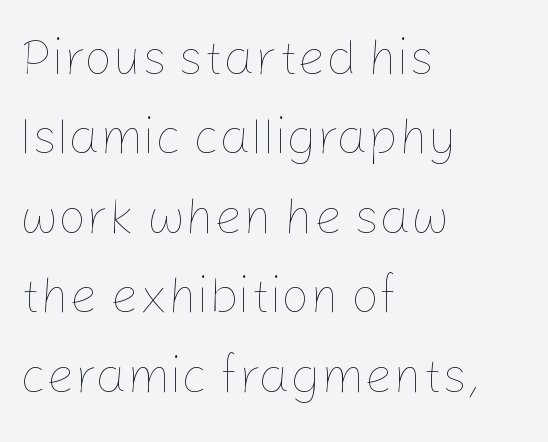
No italicization has been applied; the sample stays upright. The ragged edge is on the right, which tells us the setting is flush left. Regular leading. A typesetter would call this proportional, since set widths differ per character.
